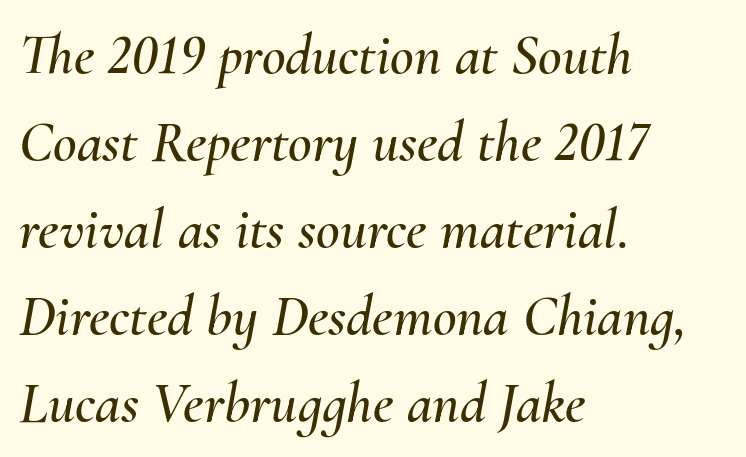
{"italic": "yes", "lean": "right", "slant_degrees": 10, "width": "normal", "stroke_contrast": "medium", "x_height": "small", "monospaced": "no", "underline": "no", "align": "left", "line_spacing": "normal", "line_spacing_ratio": 1.5, "letter_spacing": "normal", "letter_spacing_em": 0.0, "glyph_px": 58}
